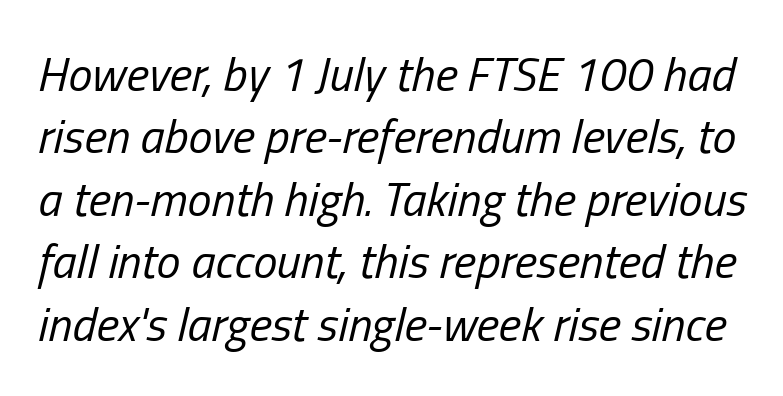
{"italic": "yes", "lean": "right", "slant_degrees": 13, "bold": "no", "weight": "regular", "width": "condensed", "stroke_contrast": "low", "x_height": "medium", "monospaced": "no", "underline": "no", "line_spacing": "normal", "line_spacing_ratio": 1.3, "letter_spacing": "normal", "letter_spacing_em": 0.0, "glyph_px": 48}
